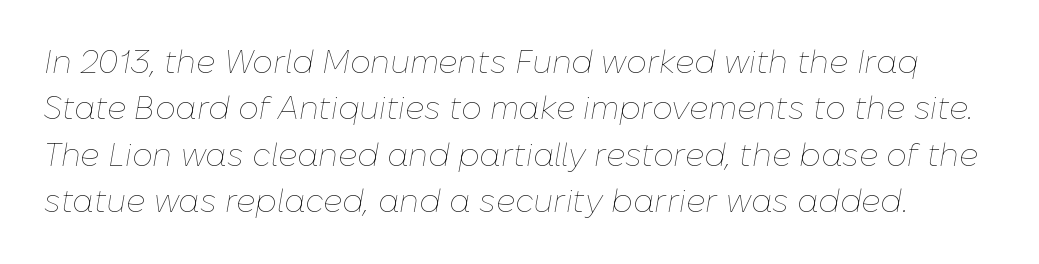
The image shows 32 px thin type, italic (leaning right); set normal line spacing (1.45x), normal letter spacing, not underlined; low stroke contrast and a medium x-height.
